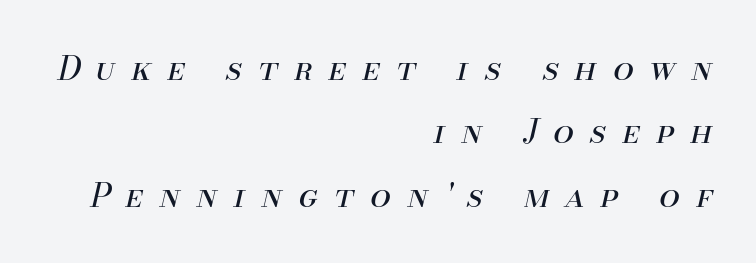
The image shows 33 px regular-weight type, italic (leaning right); set right-aligned, loose line spacing (1.92x), unusually wide letter spacing (+0.49 em), not underlined; medium stroke contrast and a small x-height.
